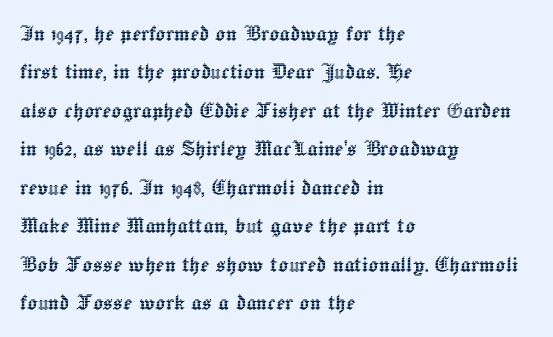
The image shows 26 px text type, upright; set left-aligned, normal line spacing (1.48x), normal letter spacing, not underlined.
